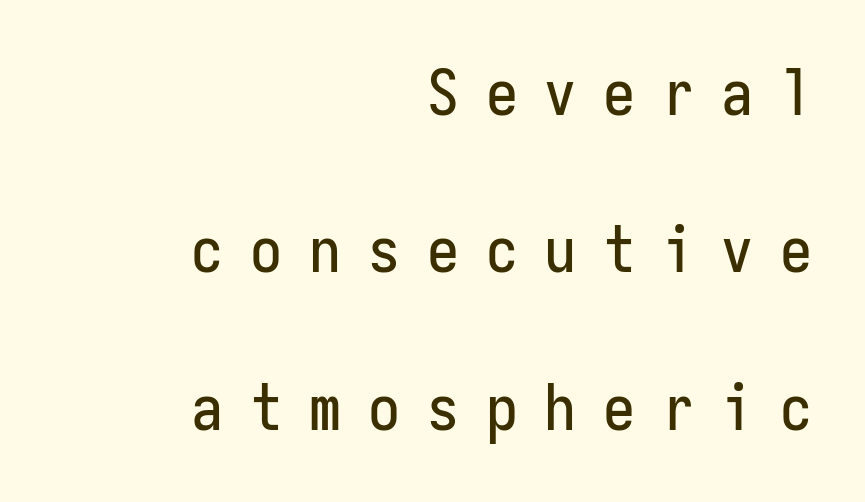
Q: Is the text italic (slanted)? A: No, it is upright.
Q: Is the typeface a serif or a sans-serif typeface? A: Sans-serif.
Q: Is the text underlined? A: No.
Q: How is the paragraph aligned? A: Right-aligned.
Q: Is the spacing between letters normal or unusually wide? A: Unusually wide.
Q: Is the spacing between lines tight, normal or loose? A: Loose.
Q: Width (condensed, normal, or wide)? A: Condensed.
Q: Stroke contrast? A: Low.
Q: x-height? A: Medium.
Q: Monospaced? A: Yes.
